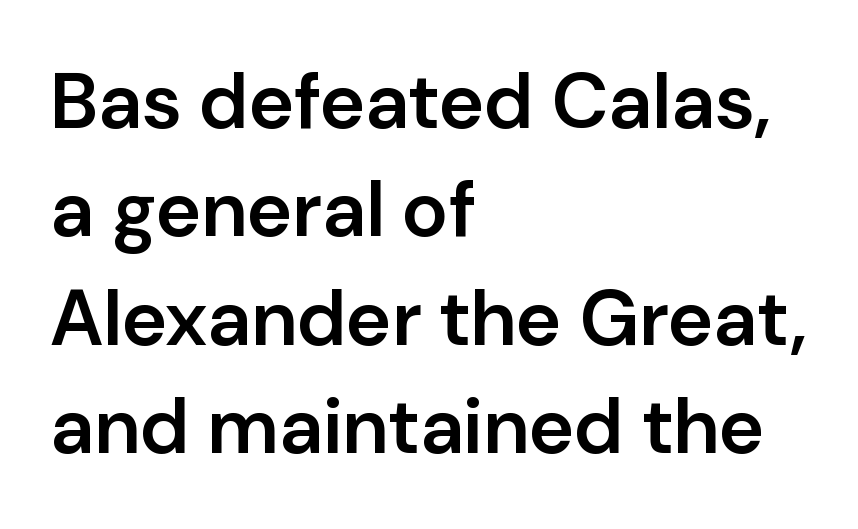
Q: Is the text bold? A: Semi-bold.
Q: Is the text italic (slanted)? A: No, it is upright.
Q: Is the typeface a serif or a sans-serif typeface? A: Sans-serif.
Q: Is the text underlined? A: No.
Q: How is the paragraph aligned? A: Left-aligned.
Q: Is the spacing between letters normal or unusually wide? A: Normal.
Q: Is the spacing between lines tight, normal or loose? A: Normal.
Q: Width (condensed, normal, or wide)? A: Normal.
Q: Stroke contrast? A: Low.
Q: x-height? A: Medium.
Q: Monospaced? A: No.
